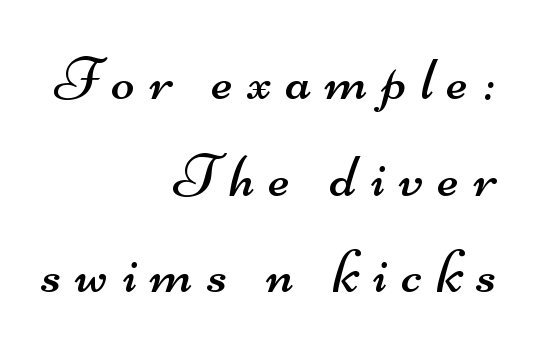
{"serif": "no", "bold": "no", "weight": "regular", "width": "wide", "stroke_contrast": "medium", "x_height": "small", "monospaced": "no", "underline": "no", "align": "right", "line_spacing": "normal", "line_spacing_ratio": 1.56, "letter_spacing": "wide", "letter_spacing_em": 0.23, "glyph_px": 62}
